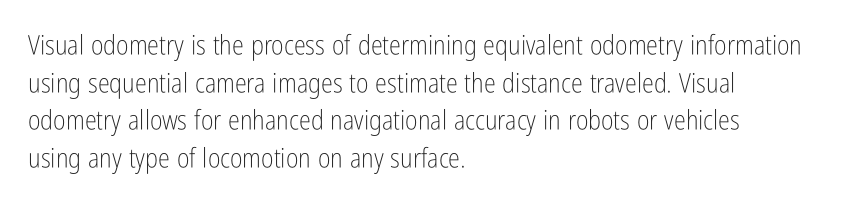
Notice how the stems are strictly vertical — no italics here. A bare baseline throughout the passage. Inter-character spacing is left at the font's built-in metrics. Vertical spacing — default. The ragged edge is on the right, which tells us the setting is flush left. The font sits on the lighter half of the weight spectrum, regular included.
